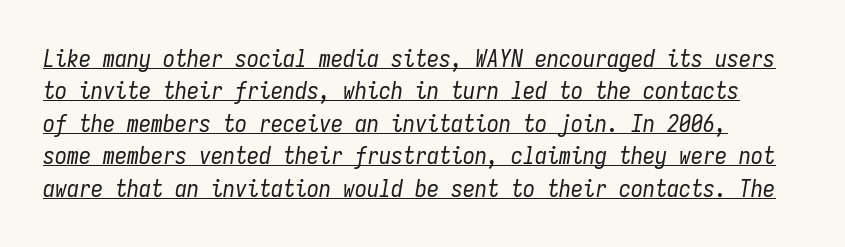
Q: Is the text bold? A: No.
Q: Is the text italic (slanted)? A: Yes, it leans right by about 9 degrees.
Q: Is the text underlined? A: Yes.
Q: Is the spacing between letters normal or unusually wide? A: Normal.
Q: Is the spacing between lines tight, normal or loose? A: Normal.
